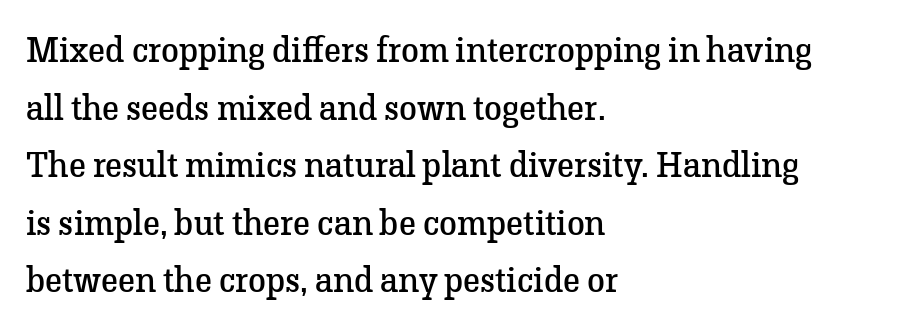
{"serif": "yes", "italic": "no", "bold": "no", "weight": "regular", "width": "normal", "stroke_contrast": "low", "x_height": "medium", "monospaced": "no", "underline": "no", "align": "left", "line_spacing": "normal", "line_spacing_ratio": 1.6, "letter_spacing": "normal", "letter_spacing_em": 0.0, "glyph_px": 36}
